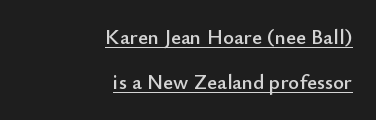
The image shows 21 px text type, upright; set right-aligned, loose line spacing (2.13x), normal letter spacing, underlined.
